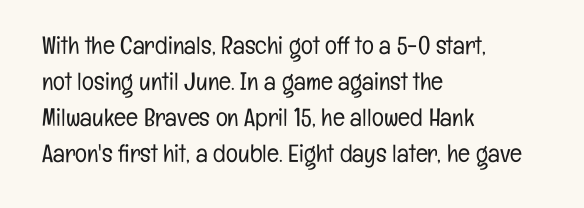
{"italic": "no", "bold": "no", "underline": "no", "align": "left", "line_spacing": "normal", "line_spacing_ratio": 1.44, "letter_spacing": "normal", "letter_spacing_em": 0.0, "glyph_px": 25}
